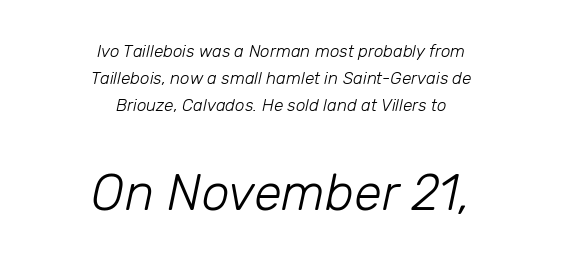
The image shows 50 px light type, italic (leaning right); set centered, normal line spacing (1.6x), normal letter spacing, not underlined; the second (bottom) block is 2.94x larger; low stroke contrast and a medium x-height.
